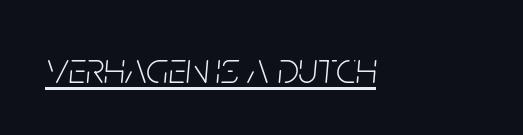
The passage shown is typed in a proportional face where columns would drift. Students, note that the glyphs here touch the page at normal intervals. A typographer would call this underscored text. These glyphs show unthickened strokes, regular width or finer. Is the type slanted? Yes — the strokes lean at a clear angle.
